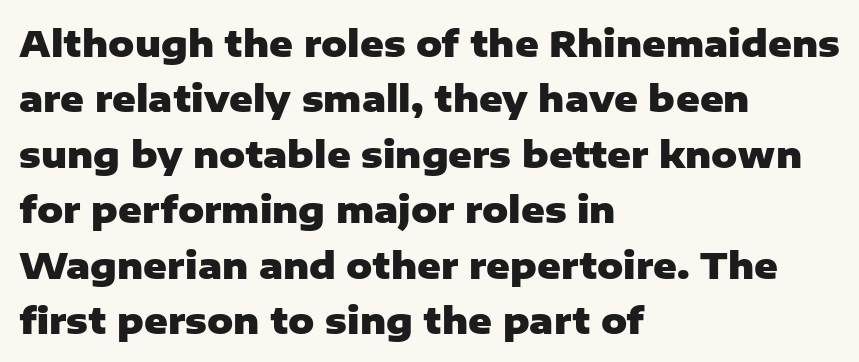
The line texture is even and compact thanks to regular tracking. In terms of weight, the rendering is a true, heavy bold. Short and long lines alike share a common starting point at left. Grotesque or geometric, the face here clearly has no serifs. The specimen omits any rule beneath the text block's lines.
